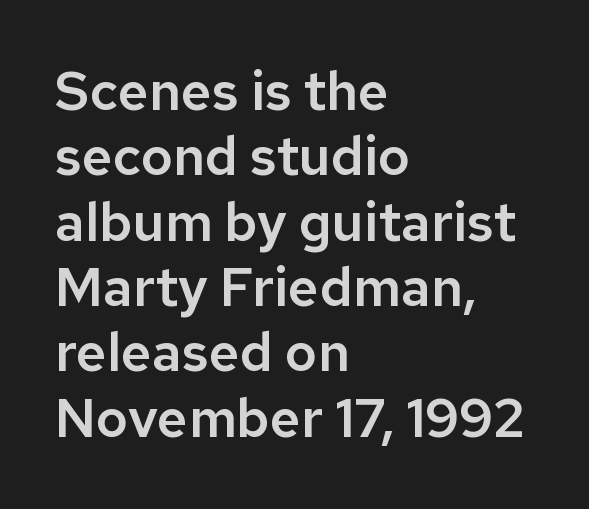
Proportional: the letters do not fall into vertical columns. Every row of glyphs begins at an identical x-position on the left. The face used here is rendered with its standard letterfit. The glyphs are unaccompanied by any horizontal stroke below them. The text was rendered using a sans face with plain stroke endings.
